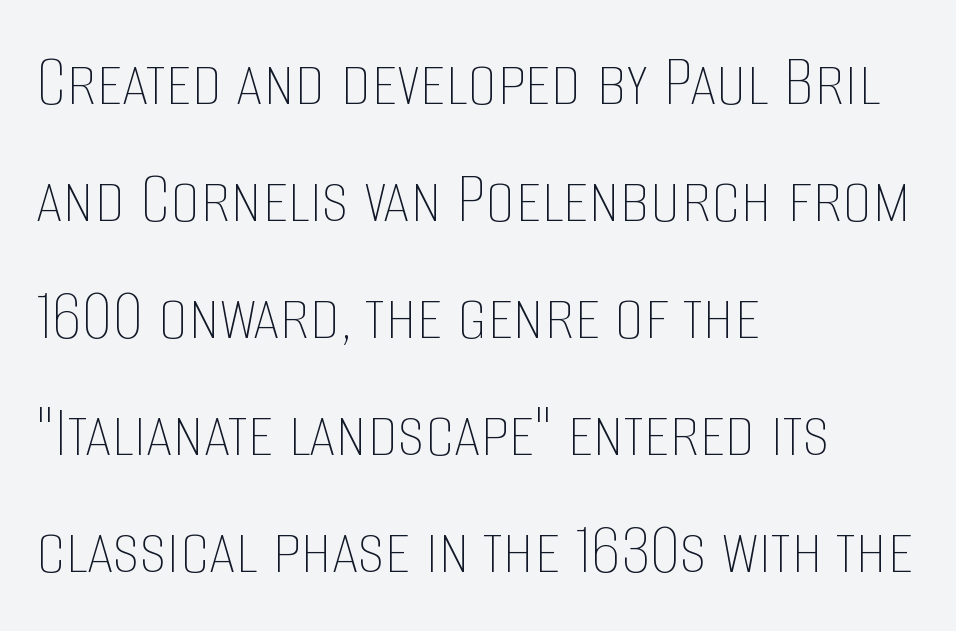
{"italic": "no", "bold": "no", "weight": "thin", "width": "condensed", "stroke_contrast": "low", "x_height": "large", "monospaced": "no", "underline": "no", "align": "left", "line_spacing": "normal", "line_spacing_ratio": 1.56, "letter_spacing": "normal", "letter_spacing_em": 0.0, "glyph_px": 75}
